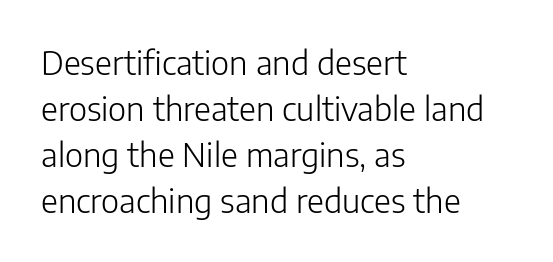
The image shows 33 px light sans-serif type, upright; set left-aligned, normal line spacing (1.39x), normal letter spacing, not underlined; low stroke contrast and a medium x-height.
